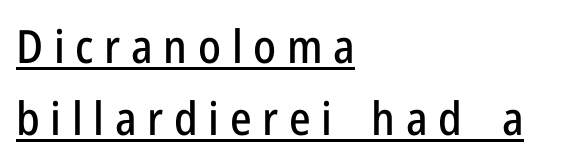
The vertical gap from one line to the next is medium. The face used here appears with an underline applied. Here the designer chose a conventional face with non-uniform glyph widths. Rendered with straight, roman letterforms. Observe the wide spacing: letters keep a clear distance from each other.
